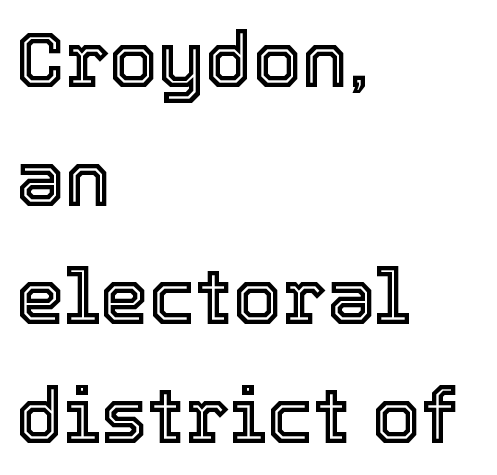
The image shows 78 px text type, upright; set left-aligned, normal line spacing (1.52x), normal letter spacing, not underlined; a medium x-height.
